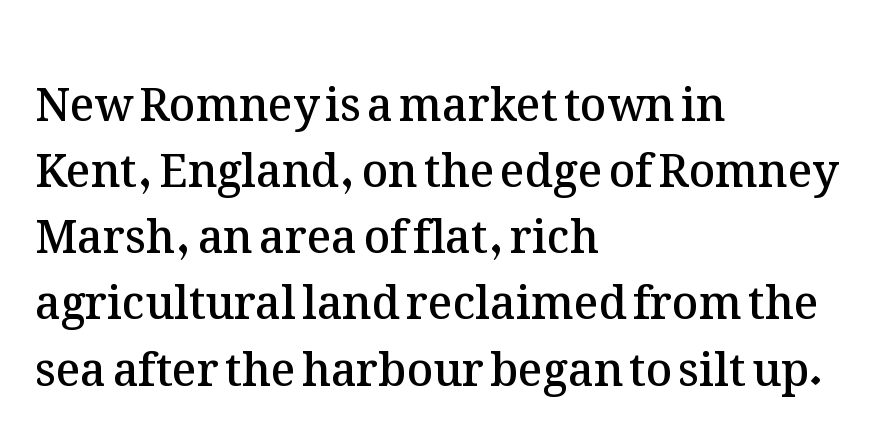
Q: Is the text bold? A: Semi-bold.
Q: Is the text italic (slanted)? A: No, it is upright.
Q: Is the text underlined? A: No.
Q: How is the paragraph aligned? A: Left-aligned.
Q: Is the spacing between letters normal or unusually wide? A: Normal.
Q: Is the spacing between lines tight, normal or loose? A: Normal.
Q: Width (condensed, normal, or wide)? A: Normal.
Q: Stroke contrast? A: Medium.
Q: x-height? A: Medium.
Q: Monospaced? A: No.
